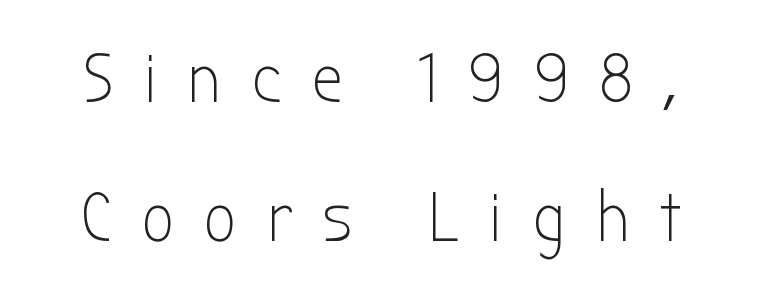
Each word looks stretched out because of the extra space between its letters. These lines are rendered in a variable-pitch font. A great deal of white space separates one row of letters from the next. Decoration check: the copy has no underline.
